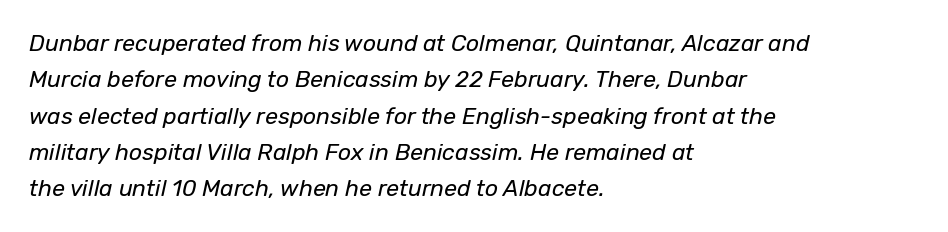
The image shows 23 px text type, italic (leaning right); set left-aligned, normal line spacing (1.58x), normal letter spacing, not underlined.
